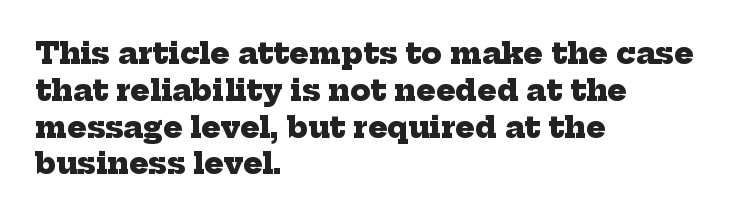
Q: Is the text bold? A: Yes.
Q: Is the typeface a serif or a sans-serif typeface? A: Serif.
Q: Is the text underlined? A: No.
Q: How is the paragraph aligned? A: Left-aligned.
Q: Is the spacing between letters normal or unusually wide? A: Normal.
Q: Is the spacing between lines tight, normal or loose? A: Normal.
Q: Width (condensed, normal, or wide)? A: Normal.
Q: Stroke contrast? A: Low.
Q: x-height? A: Medium.
Q: Monospaced? A: No.
